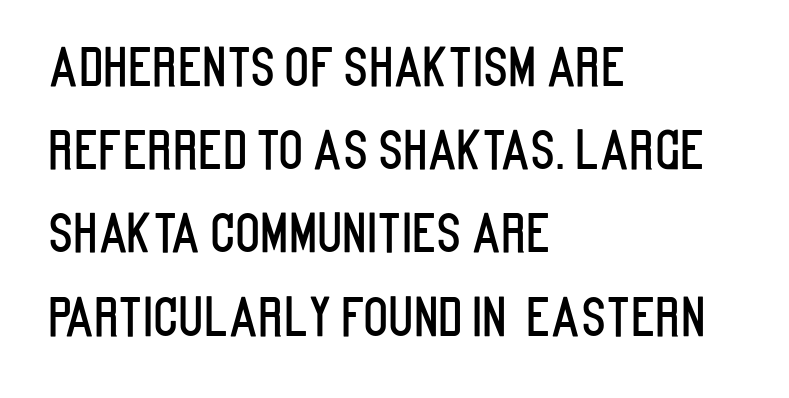
{"serif": "no", "italic": "no", "width": "condensed", "stroke_contrast": "low", "x_height": "large", "monospaced": "no", "underline": "no", "align": "left", "line_spacing": "normal", "line_spacing_ratio": 1.6, "letter_spacing": "normal", "letter_spacing_em": 0.0, "glyph_px": 52}
